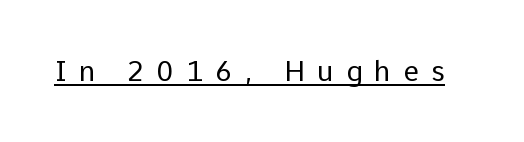
The image shows 28 px regular-weight sans-serif type, upright; set unusually wide letter spacing (+0.43 em), underlined; low stroke contrast and a medium x-height.
